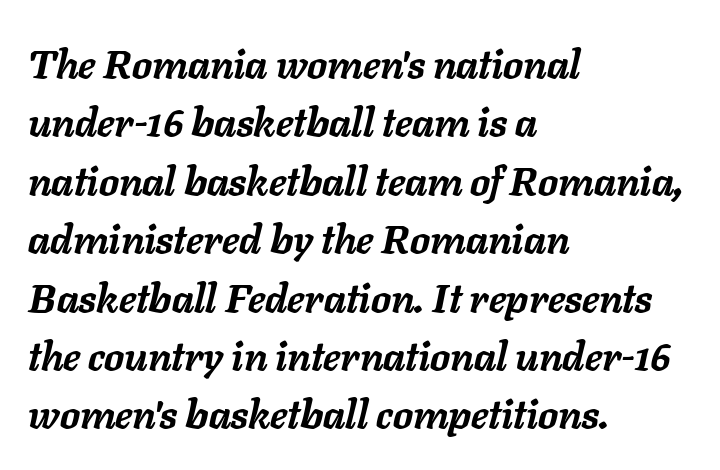
{"italic": "yes", "lean": "right", "slant_degrees": 11, "bold": "yes", "weight": "semibold", "width": "normal", "stroke_contrast": "low", "x_height": "medium", "monospaced": "no", "underline": "no", "align": "left", "line_spacing": "normal", "line_spacing_ratio": 1.46, "letter_spacing": "normal", "letter_spacing_em": 0.0, "glyph_px": 40}
